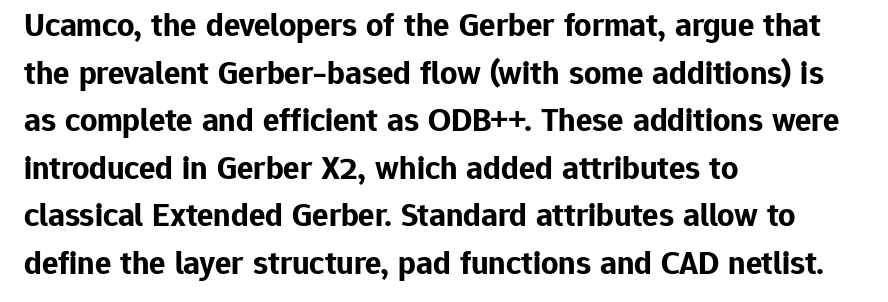
{"serif": "no", "italic": "no", "bold": "yes", "weight": "bold", "width": "normal", "stroke_contrast": "low", "x_height": "medium", "monospaced": "no", "underline": "no", "align": "left", "line_spacing": "normal", "line_spacing_ratio": 1.4, "letter_spacing": "normal", "letter_spacing_em": 0.0, "glyph_px": 34}
